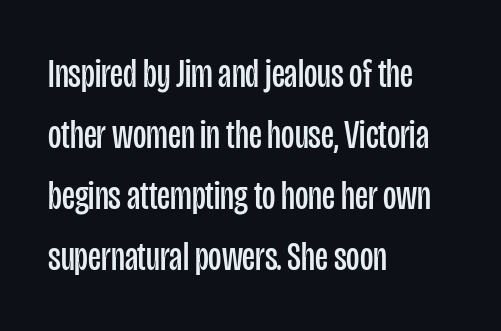
{"serif": "no", "italic": "no", "bold": "no", "weight": "regular", "width": "condensed", "stroke_contrast": "low", "x_height": "large", "monospaced": "no", "underline": "no", "align": "left", "line_spacing": "normal", "line_spacing_ratio": 1.49, "letter_spacing": "normal", "letter_spacing_em": 0.0, "glyph_px": 41}
